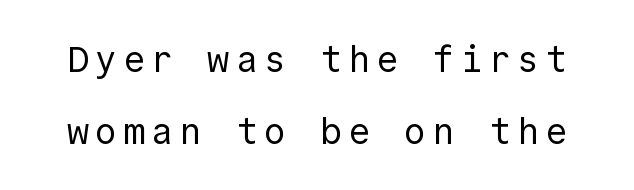
The image shows 37 px regular-weight sans-serif type, upright; set loose line spacing (1.94x), not underlined; a medium x-height.
